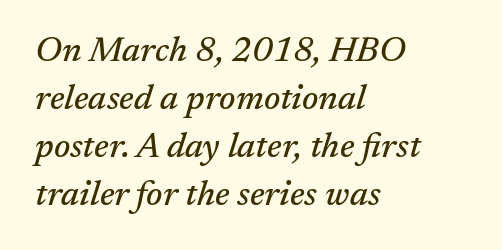
Baseline-to-baseline distance is the conventional proportion of letter height. A serif font was chosen for this passage. The rag falls on the right side of this text block. Underline: absent.
